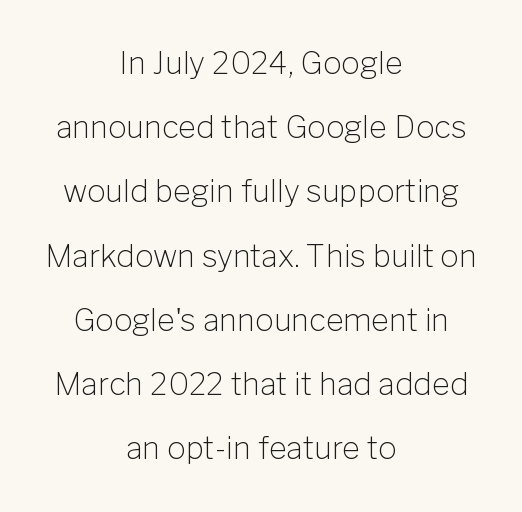
Q: Is the text bold? A: No.
Q: Is the text italic (slanted)? A: No, it is upright.
Q: Is the typeface a serif or a sans-serif typeface? A: Sans-serif.
Q: Is the text underlined? A: No.
Q: How is the paragraph aligned? A: Centered.
Q: Is the spacing between letters normal or unusually wide? A: Normal.
Q: Is the spacing between lines tight, normal or loose? A: Loose.
Q: Width (condensed, normal, or wide)? A: Normal.
Q: Stroke contrast? A: Low.
Q: x-height? A: Medium.
Q: Monospaced? A: No.
